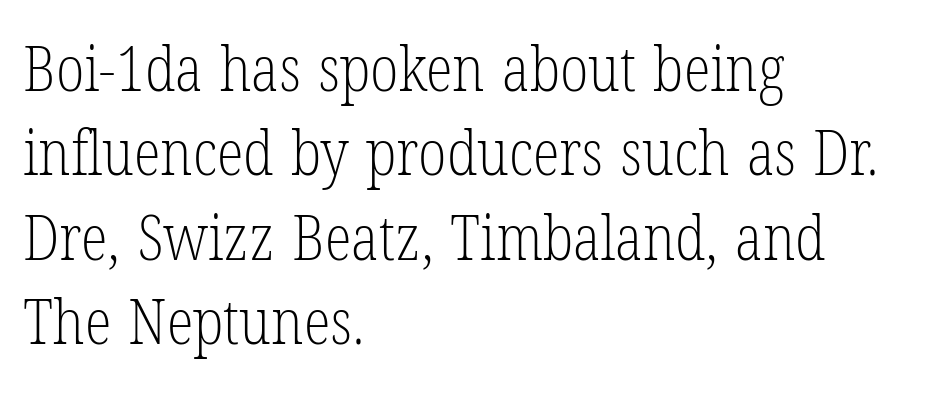
Rows of type keep a routine distance in the vertical direction. Only glyphs here, with clear space below each row. Varying glyph widths throughout — classic text-font behaviour. The rendering keeps characters at their native spacing. Letters have the restrained weight of plain body copy at most. The type family on display is of the serif kind.
